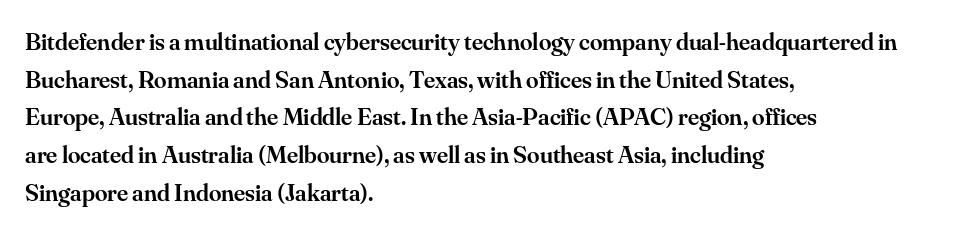
Q: Is the text bold? A: Semi-bold.
Q: Is the text italic (slanted)? A: No, it is upright.
Q: Is the text underlined? A: No.
Q: How is the paragraph aligned? A: Left-aligned.
Q: Is the spacing between letters normal or unusually wide? A: Normal.
Q: Is the spacing between lines tight, normal or loose? A: Normal.
